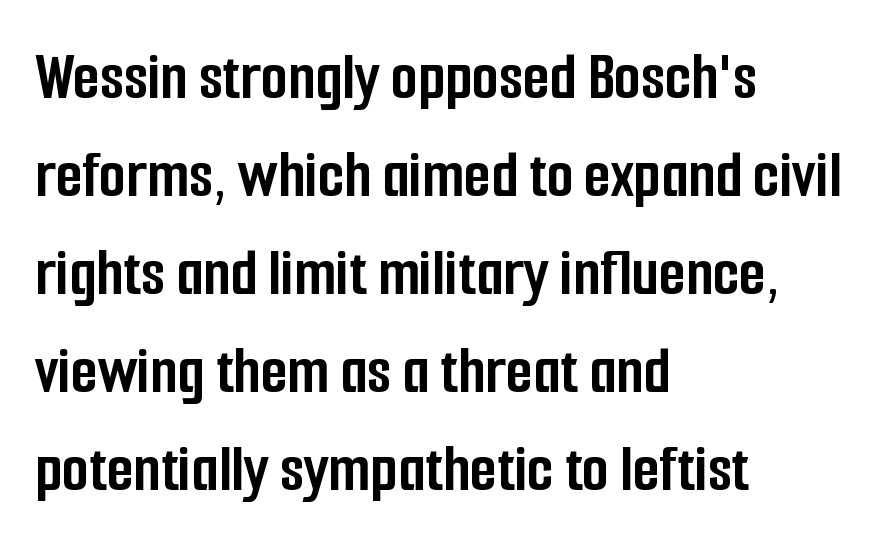
The image shows 69 px semibold, condensed sans-serif type, upright; set left-aligned, normal line spacing (1.42x), normal letter spacing, not underlined; low stroke contrast and a medium x-height.
